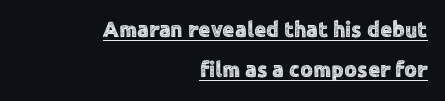
Notice how the stems are strictly vertical — no italics here. Notice how the passage keeps a crisp vertical edge on the right only. Nothing unusual about the tracking: characters are spaced as the font intends. Is there an underline? Yes — a line sits under the letters.
